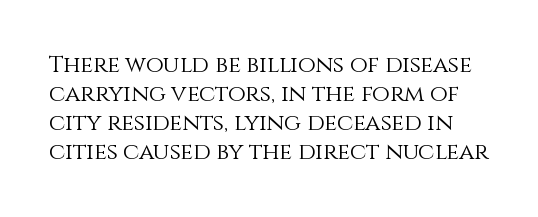
Q: Is the text bold? A: No.
Q: Is the text italic (slanted)? A: No, it is upright.
Q: Is the text underlined? A: No.
Q: Is the spacing between letters normal or unusually wide? A: Normal.
Q: Is the spacing between lines tight, normal or loose? A: Normal.
